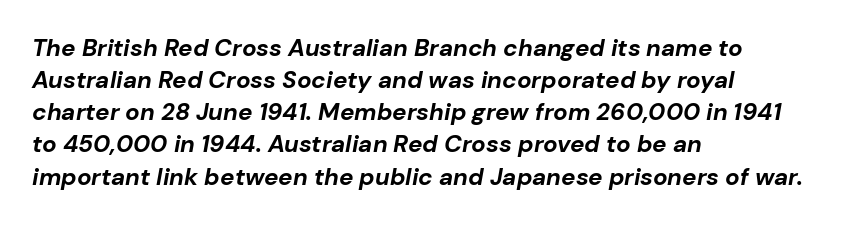
Slant detected: the letters are inclined. Just letters on the line, the space beneath them empty. A typesetter would call this zero additional tracking. As a designer I'd log this as weight 700, bold. Line spacing here is normal. This rendering uses left alignment, leaving the right contour irregular.
